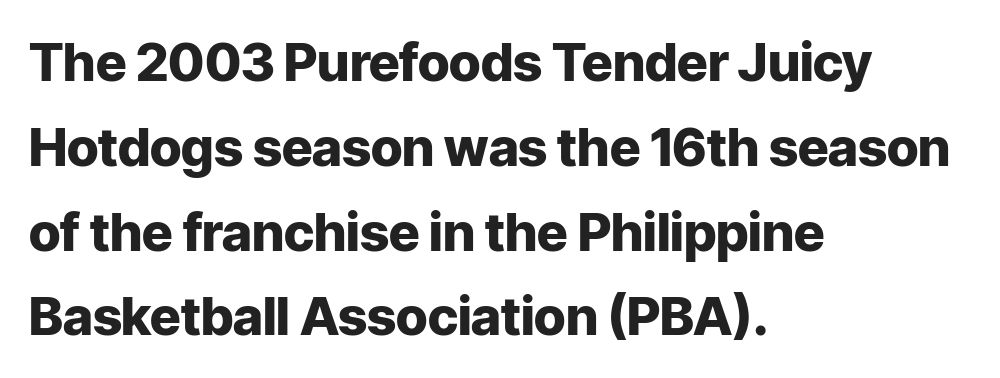
Q: Is the text bold? A: Yes.
Q: Is the text italic (slanted)? A: No, it is upright.
Q: Is the typeface a serif or a sans-serif typeface? A: Sans-serif.
Q: Is the text underlined? A: No.
Q: How is the paragraph aligned? A: Left-aligned.
Q: Is the spacing between letters normal or unusually wide? A: Normal.
Q: Is the spacing between lines tight, normal or loose? A: Normal.
Q: Width (condensed, normal, or wide)? A: Normal.
Q: Stroke contrast? A: Low.
Q: x-height? A: Medium.
Q: Monospaced? A: No.
